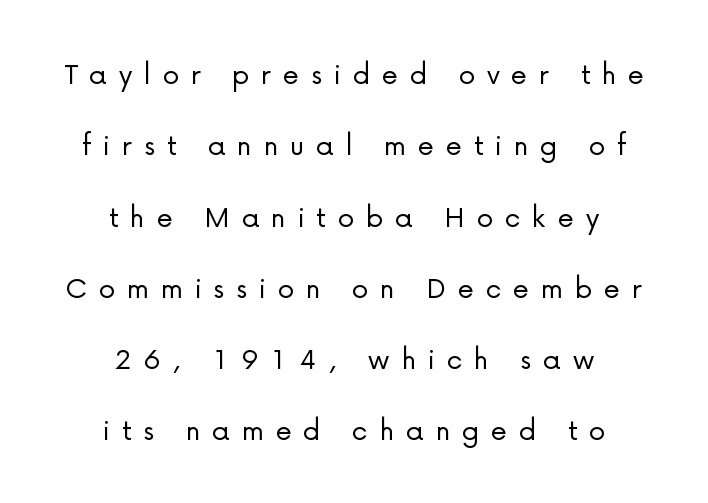
Q: Is the text bold? A: No.
Q: Is the text italic (slanted)? A: No, it is upright.
Q: Is the typeface a serif or a sans-serif typeface? A: Sans-serif.
Q: Is the text underlined? A: No.
Q: How is the paragraph aligned? A: Centered.
Q: Is the spacing between letters normal or unusually wide? A: Unusually wide.
Q: Is the spacing between lines tight, normal or loose? A: Loose.
Q: Width (condensed, normal, or wide)? A: Normal.
Q: Stroke contrast? A: Low.
Q: x-height? A: Medium.
Q: Monospaced? A: No.
